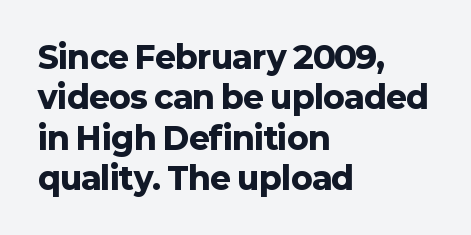
Q: Is the text bold? A: Yes.
Q: Is the text italic (slanted)? A: No, it is upright.
Q: Is the typeface a serif or a sans-serif typeface? A: Sans-serif.
Q: Is the text underlined? A: No.
Q: How is the paragraph aligned? A: Left-aligned.
Q: Is the spacing between letters normal or unusually wide? A: Normal.
Q: Is the spacing between lines tight, normal or loose? A: Normal.
Q: Width (condensed, normal, or wide)? A: Normal.
Q: Stroke contrast? A: Low.
Q: x-height? A: Medium.
Q: Monospaced? A: No.
